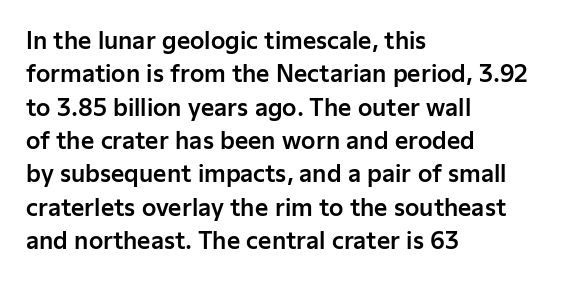
The image shows 23 px text type, upright; set left-aligned, normal line spacing (1.45x), normal letter spacing, not underlined.
